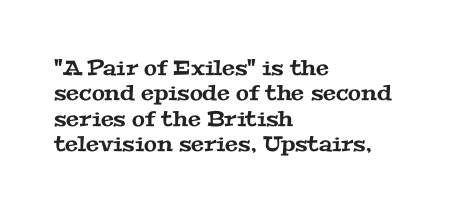
The image shows 21 px text type; set left-aligned, line spacing 1.21x, normal letter spacing, not underlined.
